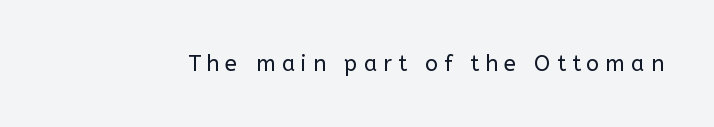
The image shows 22 px text type, upright; set unusually wide letter spacing (+0.27 em), not underlined.
